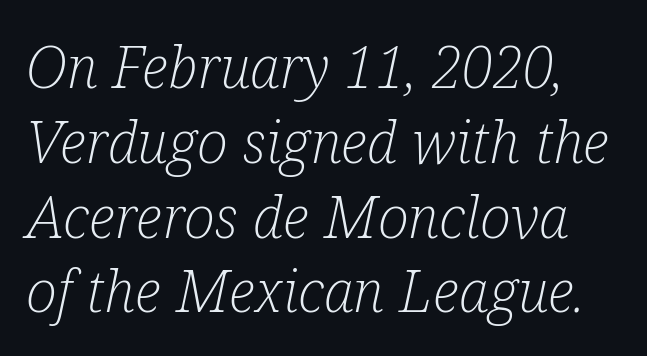
{"serif": "yes", "italic": "yes", "lean": "right", "slant_degrees": 12, "bold": "no", "weight": "light", "width": "condensed", "stroke_contrast": "low", "x_height": "medium", "monospaced": "no", "underline": "no", "line_spacing": "normal", "line_spacing_ratio": 1.29, "letter_spacing": "normal", "letter_spacing_em": 0.0, "glyph_px": 58}
